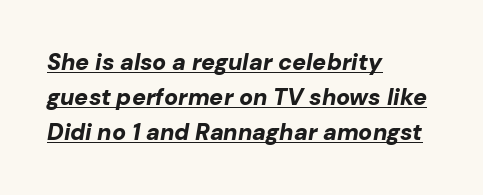
{"italic": "yes", "lean": "right", "slant_degrees": 10, "bold": "yes", "underline": "yes", "align": "left", "line_spacing": "normal", "line_spacing_ratio": 1.52, "letter_spacing": "normal", "letter_spacing_em": 0.0, "glyph_px": 23}
